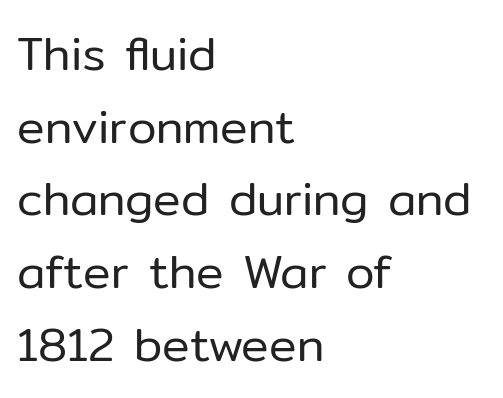
To sum up the face: it is a sans, with no serifs. Clear beneath every line of the passage. Caption: standard tracking, unaltered. A quiet, ordinary-to-light weight characterises the typeface. The letters advance in unequal steps, a hallmark of proportional type. These lines sit exactly where default settings would place them.
